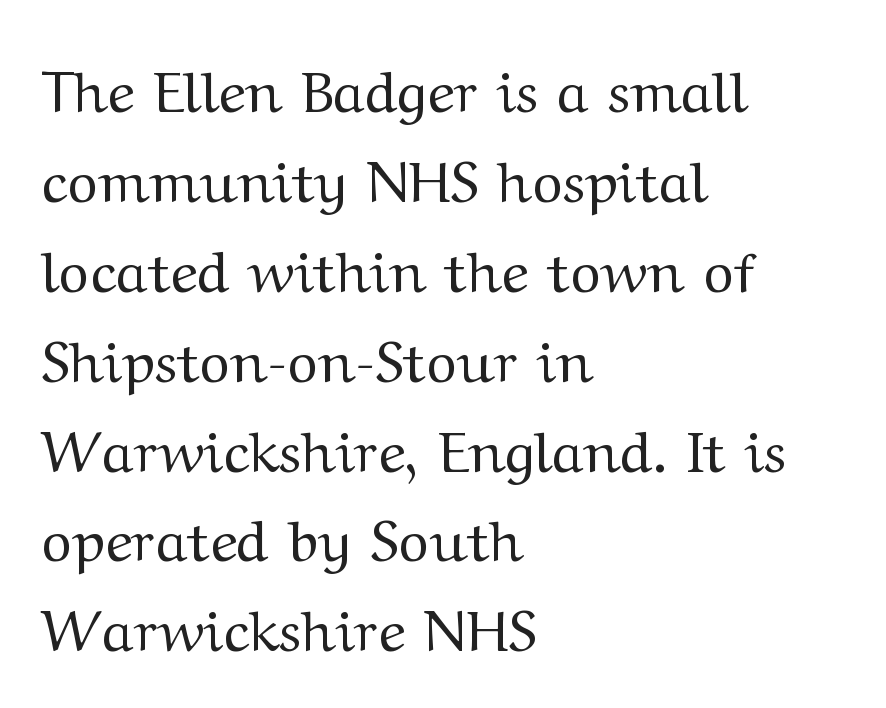
Spacing verdict: proportional, widths tailored to each character. A quiet, ordinary-to-light weight characterises the typeface. Each line starts at the same left margin while the right side varies. Anything drawn beneath the words? Only blank space. What stands out about the letter spacing? Nothing — it is the standard amount.
